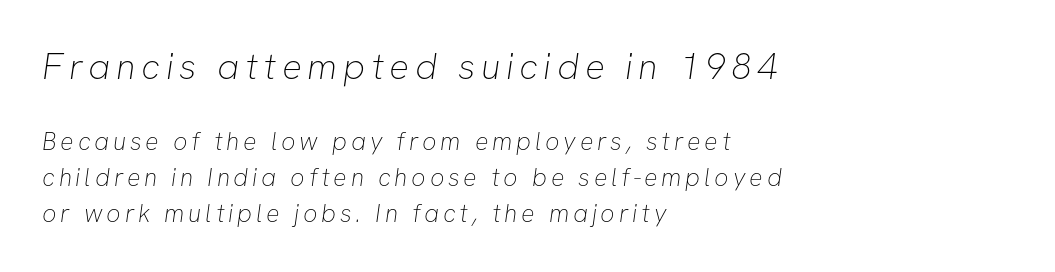
{"serif": "no", "bold": "no", "weight": "thin", "width": "normal", "stroke_contrast": "low", "x_height": "medium", "monospaced": "no", "underline": "no", "align": "left", "line_spacing": "normal", "line_spacing_ratio": 1.44, "larger_block": "first", "size_ratio": 1.48, "glyph_px": 37}
